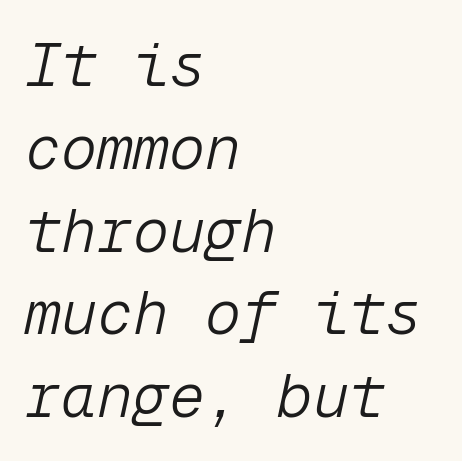
{"italic": "yes", "lean": "right", "slant_degrees": 12, "bold": "no", "weight": "light", "width": "normal", "stroke_contrast": "low", "x_height": "medium", "monospaced": "yes", "underline": "no", "align": "left", "line_spacing": "normal", "line_spacing_ratio": 1.38, "letter_spacing": "normal", "letter_spacing_em": 0.0, "glyph_px": 60}
